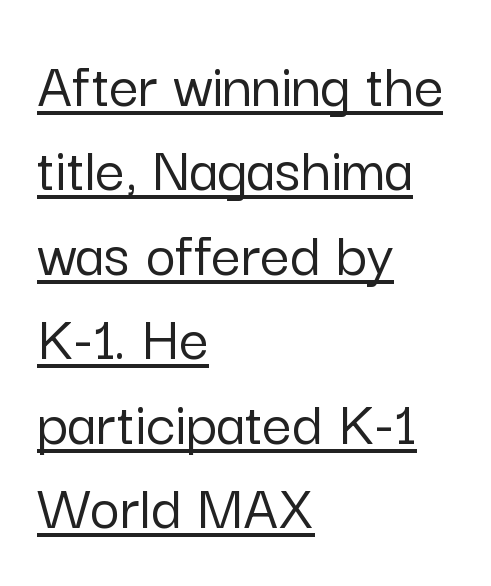
Upright lettering throughout. The rendering uses natural spacing where letterforms have individual widths. Classification — sans serif. Interline gaps are of average width in this sample.
